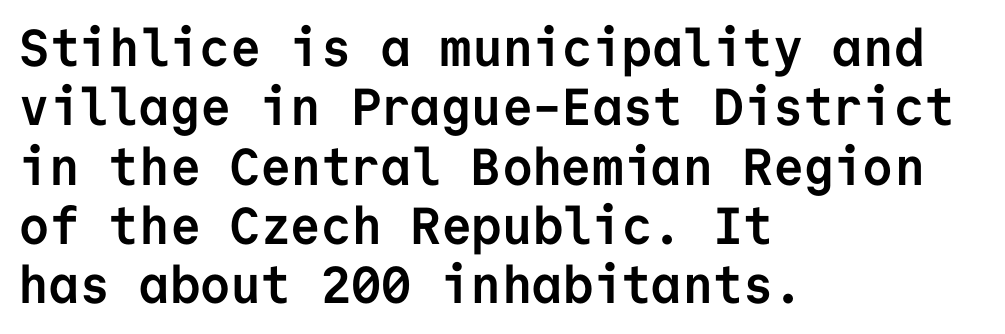
Q: Is the text bold? A: Yes.
Q: Is the text italic (slanted)? A: No, it is upright.
Q: Is the typeface a serif or a sans-serif typeface? A: Sans-serif.
Q: Is the text underlined? A: No.
Q: How is the paragraph aligned? A: Left-aligned.
Q: Is the spacing between letters normal or unusually wide? A: Normal.
Q: Is the spacing between lines tight, normal or loose? A: Tight.
Q: Width (condensed, normal, or wide)? A: Normal.
Q: Stroke contrast? A: Low.
Q: x-height? A: Medium.
Q: Monospaced? A: Yes.
